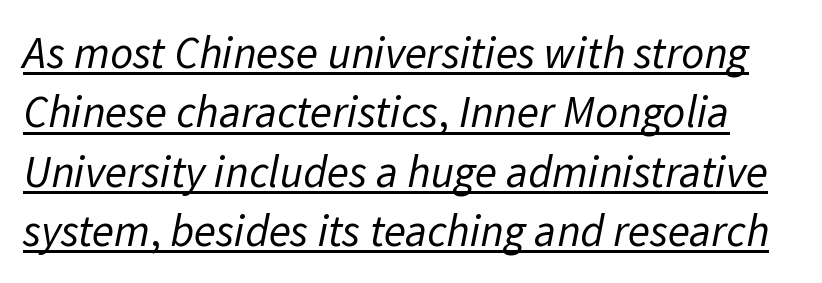
Q: Is the text bold? A: No.
Q: Is the typeface a serif or a sans-serif typeface? A: Sans-serif.
Q: Is the text underlined? A: Yes.
Q: Is the spacing between letters normal or unusually wide? A: Normal.
Q: Is the spacing between lines tight, normal or loose? A: Normal.
Q: Width (condensed, normal, or wide)? A: Normal.
Q: Stroke contrast? A: Low.
Q: x-height? A: Medium.
Q: Monospaced? A: No.
